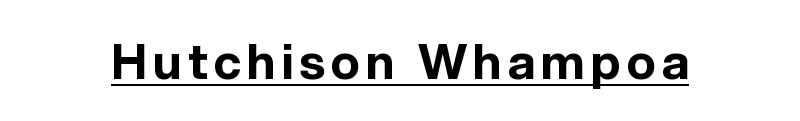
Is this a fixed-width face? No — the glyphs have proportional, varying widths. The typesetter has applied underlining to the passage shown. Every stem runs plumb, perpendicular to the baseline. How heavy is the stroke? Heavy — this is a bold.
